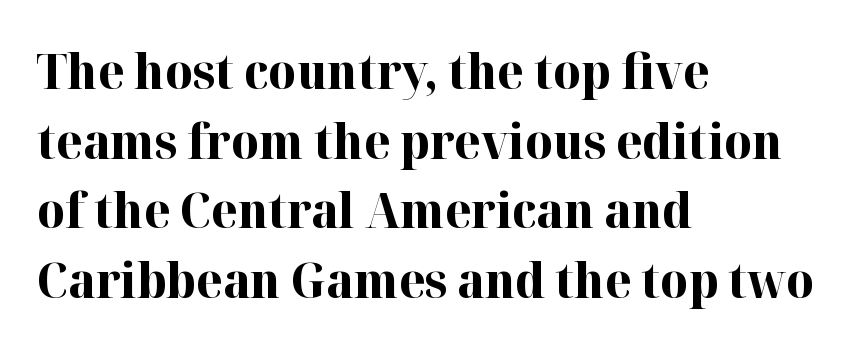
Q: Is the text bold? A: Yes.
Q: Is the text italic (slanted)? A: No, it is upright.
Q: Is the typeface a serif or a sans-serif typeface? A: Serif.
Q: Is the text underlined? A: No.
Q: How is the paragraph aligned? A: Left-aligned.
Q: Is the spacing between letters normal or unusually wide? A: Normal.
Q: Is the spacing between lines tight, normal or loose? A: Normal.
Q: Width (condensed, normal, or wide)? A: Normal.
Q: Stroke contrast? A: High.
Q: x-height? A: Medium.
Q: Monospaced? A: No.
